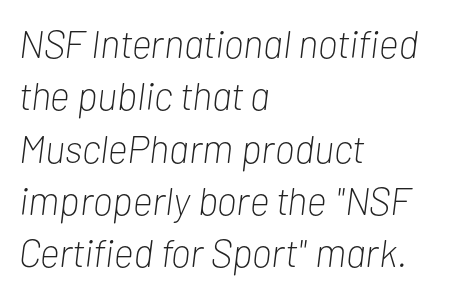
The image shows 39 px light, condensed type, italic (leaning right); set left-aligned, normal line spacing (1.34x), normal letter spacing, not underlined; low stroke contrast and a medium x-height.
